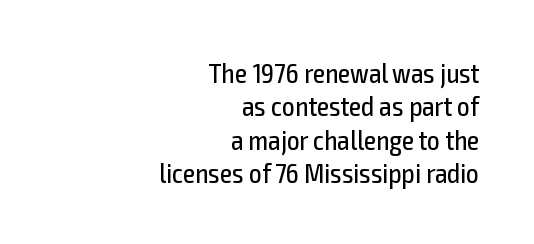
Rule under the text: the space is simply empty. A roman cut, with each character standing at attention. Is this a heavy cut? Hardly; it is regular or lighter. Short and long lines alike share a common ending point at right. Stroke terminals: plain, sans-serif. Looks like regular typesetting: each glyph gets only the width it needs.
